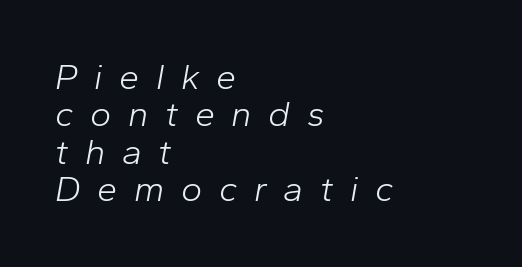
The image shows 36 px light type, italic (leaning right); set left-aligned, tight line spacing (1.04x), unusually wide letter spacing (+0.46 em), not underlined; low stroke contrast and a medium x-height.
